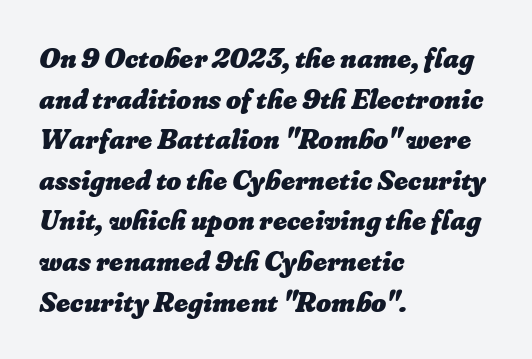
Q: Is the text bold? A: Yes.
Q: Is the text underlined? A: No.
Q: How is the paragraph aligned? A: Left-aligned.
Q: Is the spacing between letters normal or unusually wide? A: Normal.
Q: Is the spacing between lines tight, normal or loose? A: Normal.
Q: Width (condensed, normal, or wide)? A: Normal.
Q: Stroke contrast? A: Low.
Q: x-height? A: Small.
Q: Monospaced? A: No.
